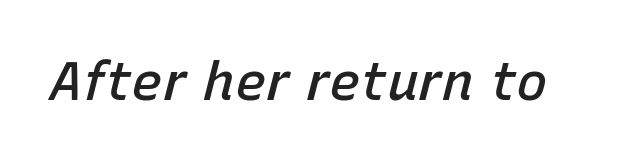
The image shows 53 px semibold type, italic (leaning right); set normal letter spacing, not underlined; low stroke contrast and a medium x-height.
